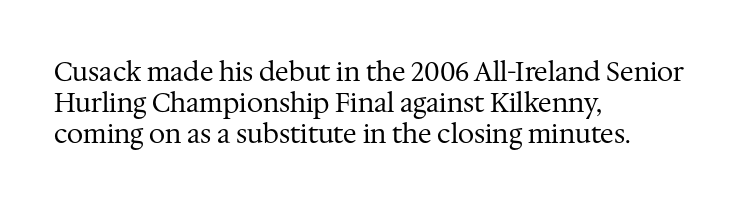
The image shows 26 px text type, upright; set left-aligned, line spacing 1.2x, normal letter spacing, not underlined.
